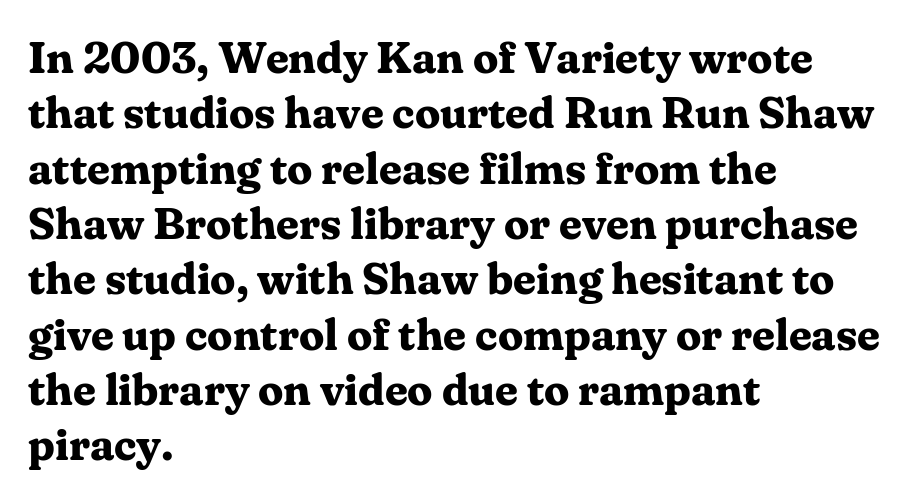
Q: Is the text bold? A: Yes.
Q: Is the text italic (slanted)? A: No, it is upright.
Q: Is the typeface a serif or a sans-serif typeface? A: Serif.
Q: Is the text underlined? A: No.
Q: How is the paragraph aligned? A: Left-aligned.
Q: Is the spacing between letters normal or unusually wide? A: Normal.
Q: Width (condensed, normal, or wide)? A: Normal.
Q: Stroke contrast? A: Medium.
Q: x-height? A: Medium.
Q: Monospaced? A: No.
